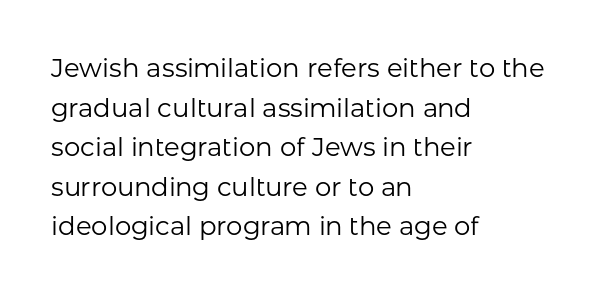
{"italic": "no", "bold": "no", "underline": "no", "align": "left", "line_spacing": "normal", "line_spacing_ratio": 1.52, "letter_spacing": "normal", "letter_spacing_em": 0.0, "glyph_px": 26}
